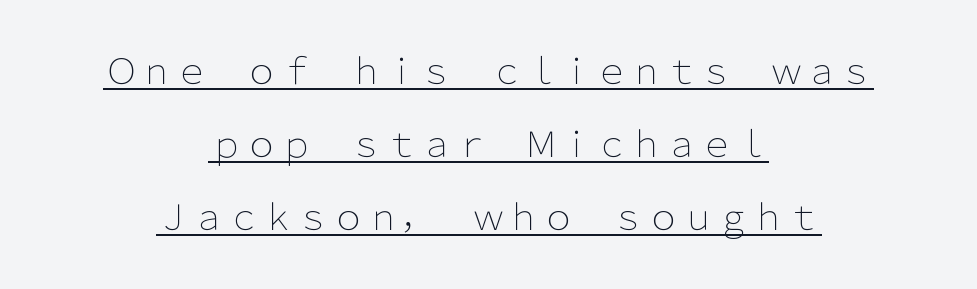
{"serif": "no", "italic": "no", "bold": "no", "weight": "light", "width": "normal", "stroke_contrast": "low", "x_height": "medium", "monospaced": "no", "underline": "yes", "align": "center", "line_spacing": "loose", "line_spacing_ratio": 2.09, "letter_spacing": "normal", "letter_spacing_em": 0.0, "glyph_px": 35}
